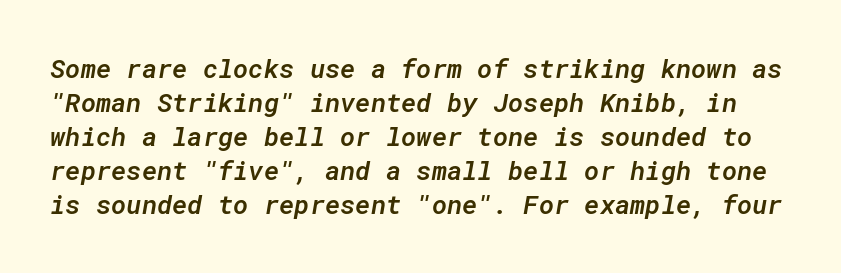
The image shows 26 px text type, italic (leaning right); set normal line spacing (1.31x), normal letter spacing, not underlined.
